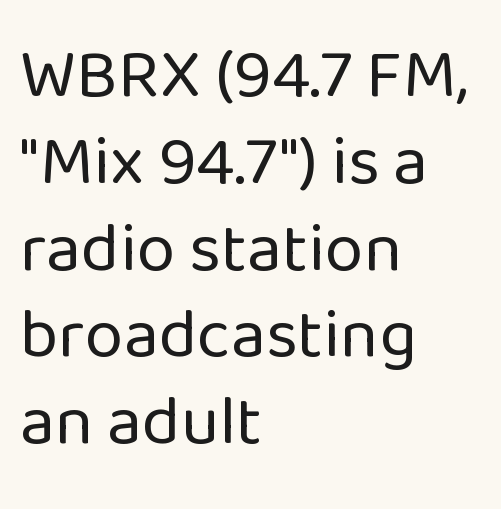
The image shows 70 px regular-weight sans-serif type, upright; set left-aligned, line spacing 1.24x, normal letter spacing, not underlined; low stroke contrast and a medium x-height.
